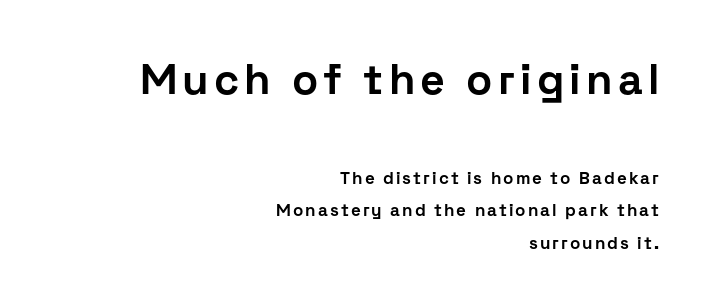
Q: Is the text bold? A: Yes.
Q: Is the text italic (slanted)? A: No, it is upright.
Q: Is the typeface a serif or a sans-serif typeface? A: Sans-serif.
Q: Is the text underlined? A: No.
Q: How is the paragraph aligned? A: Right-aligned.
Q: Is the spacing between lines tight, normal or loose? A: Loose.
Q: Which block of text is set in a larger size, the first (top) or the second (bottom)? A: The first (top) one.
Q: Width (condensed, normal, or wide)? A: Normal.
Q: Stroke contrast? A: Low.
Q: x-height? A: Medium.
Q: Monospaced? A: No.
